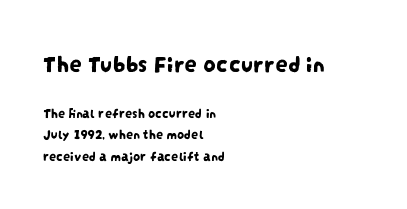
Q: Is the text underlined? A: No.
Q: How is the paragraph aligned? A: Left-aligned.
Q: Is the spacing between letters normal or unusually wide? A: Normal.
Q: Is the spacing between lines tight, normal or loose? A: Normal.
Q: Which block of text is set in a larger size, the first (top) or the second (bottom)? A: The first (top) one.
